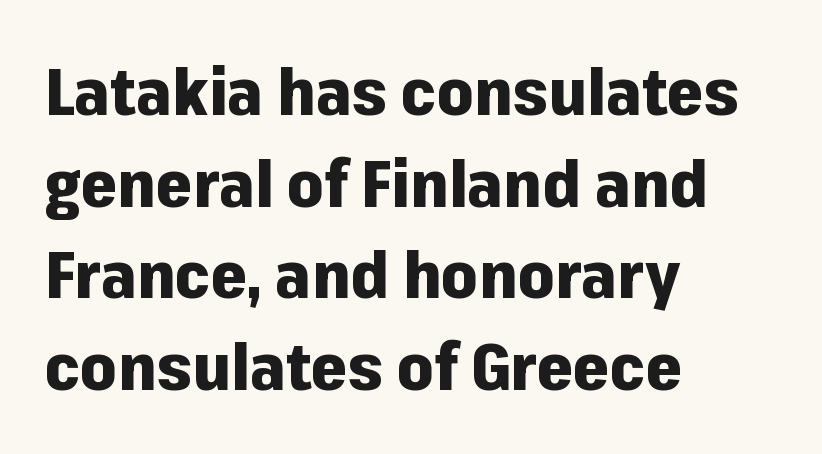
Each letter keeps its own natural width here, so spacing adapts to shape. The type sits square on the baseline with zero lean. Is this a sans? Yes — the strokes have no serifs. Typographic density is high because the face is bold.
